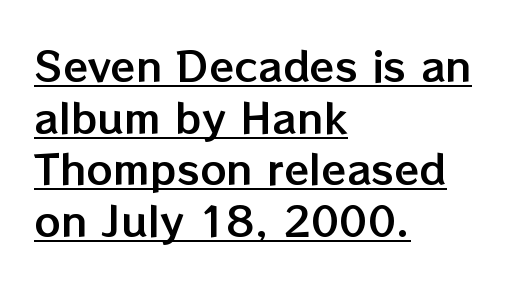
The image shows 41 px text type, upright; set left-aligned, normal line spacing (1.26x), normal letter spacing, underlined; low stroke contrast and a medium x-height.
